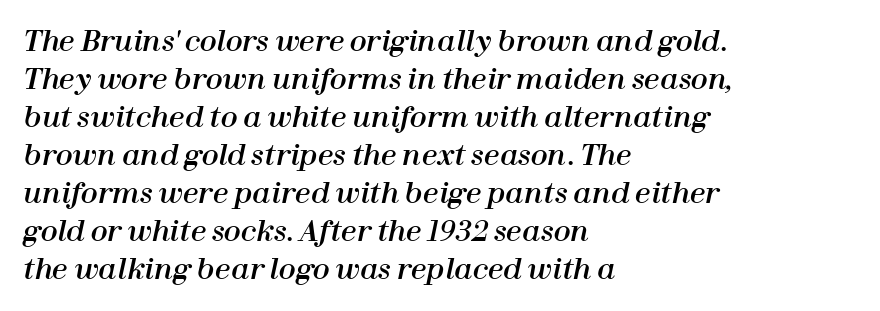
No word sits above an underline. The ragged edge is on the right, which tells us the setting is flush left. If you measured baseline to baseline, you'd find a middling distance. You can tell it's italic because the verticals aren't actually vertical. Do the characters align in a grid? No, the font is proportional.
